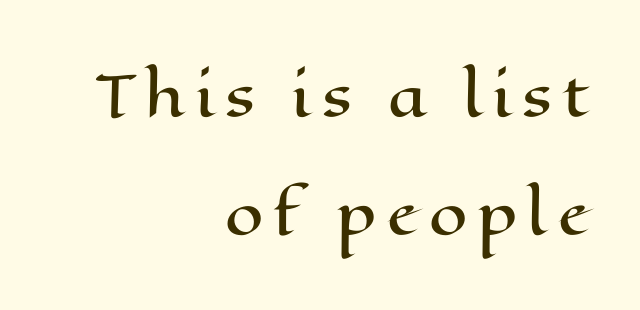
The image shows 55 px wide type, upright; set right-aligned, loose line spacing (2.14x), not underlined; high stroke contrast and a medium x-height.
